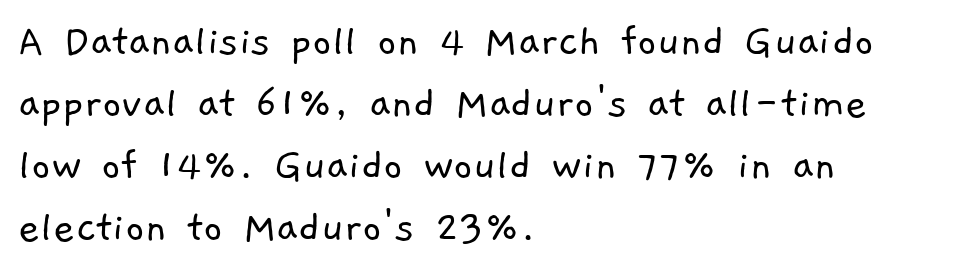
{"serif": "no", "bold": "no", "weight": "light", "width": "normal", "stroke_contrast": "low", "x_height": "medium", "monospaced": "no", "underline": "no", "align": "left", "line_spacing": "normal", "line_spacing_ratio": 1.32, "letter_spacing": "normal", "letter_spacing_em": 0.0, "glyph_px": 47}
